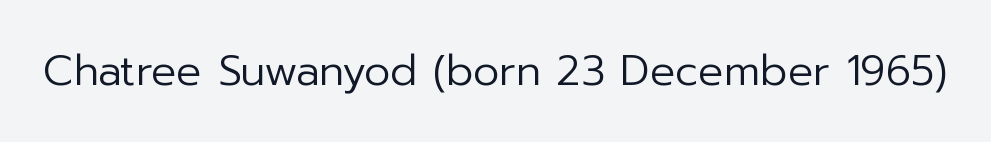
Note: no serifs on the glyphs. The zone under the glyphs is completely vacant. These lines are rendered in a variable-pitch font. The letters stand straight up with perfectly vertical stems.
